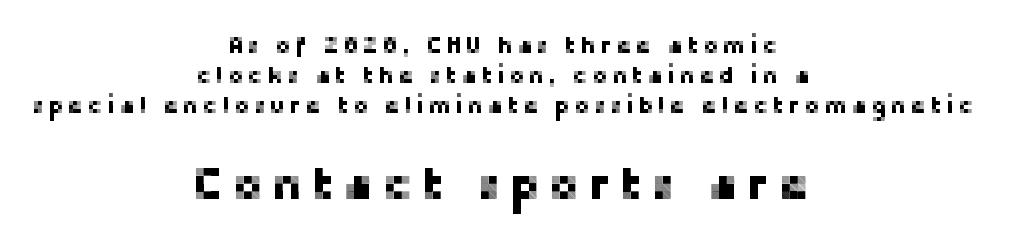
Q: Is the text italic (slanted)? A: No, it is upright.
Q: Is the typeface a serif or a sans-serif typeface? A: Sans-serif.
Q: Is the text underlined? A: No.
Q: How is the paragraph aligned? A: Centered.
Q: Is the spacing between lines tight, normal or loose? A: Normal.
Q: Which block of text is set in a larger size, the first (top) or the second (bottom)? A: The second (bottom) one.
Q: Width (condensed, normal, or wide)? A: Normal.
Q: Stroke contrast? A: Low.
Q: x-height? A: Medium.
Q: Monospaced? A: No.
